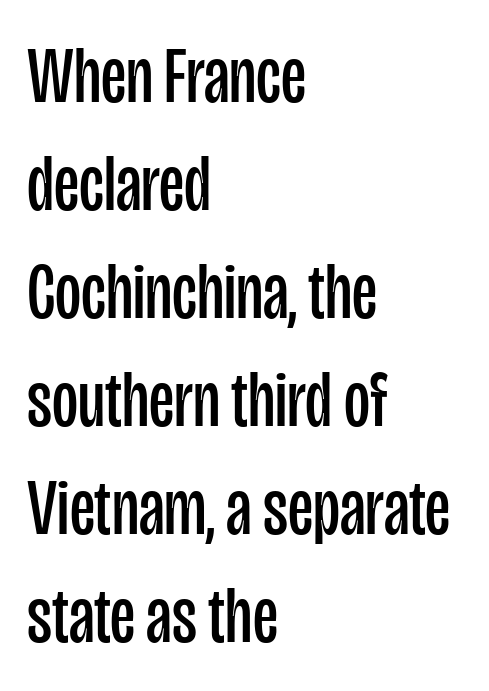
Quick note: interline space is typical. Are there feet on the stems? There aren't — it's a sans. Note the varied advance widths — an 'i' is clearly narrower than an 'm'. Heft: none added — not bold.
